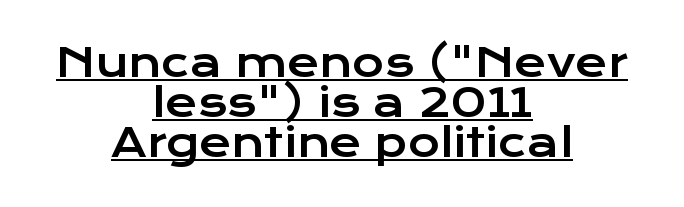
{"serif": "no", "italic": "no", "width": "wide", "stroke_contrast": "low", "x_height": "medium", "monospaced": "no", "underline": "yes", "align": "center", "line_spacing": "tight", "line_spacing_ratio": 1.03, "letter_spacing": "normal", "letter_spacing_em": 0.0, "glyph_px": 39}
